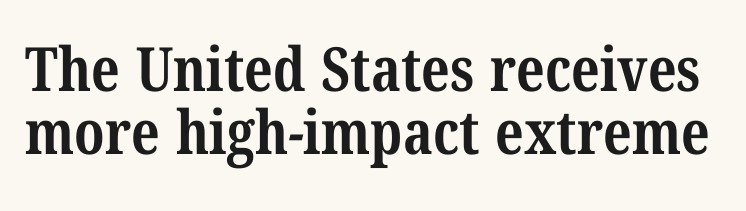
The image shows 61 px bold, condensed serif type; set tight line spacing (1.04x), normal letter spacing, not underlined; medium stroke contrast and a medium x-height.
